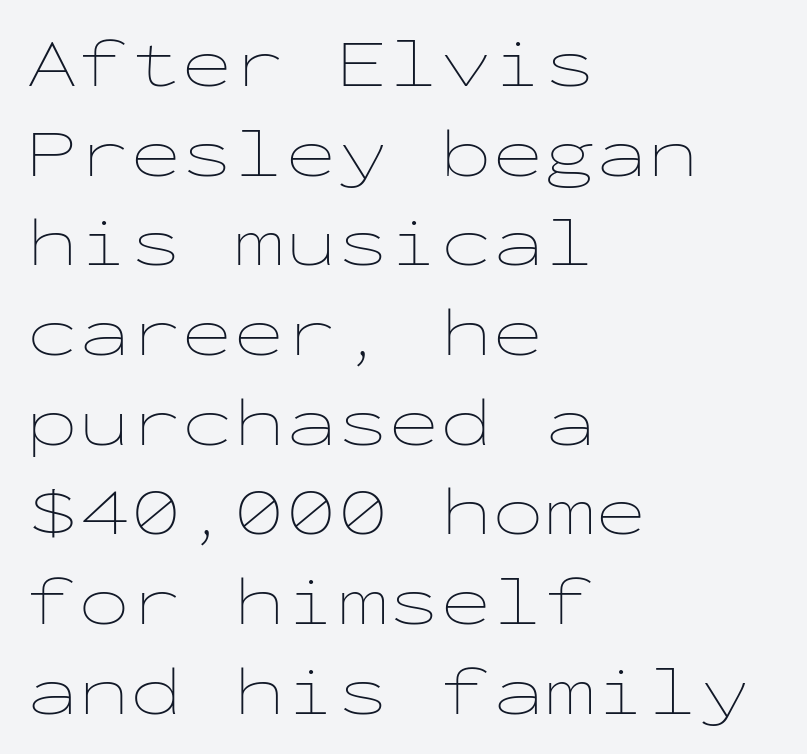
Default kerning and tracking; the words read as compact shapes. Type without underlining. Spacing verdict: monospaced, one width for all characters. Leftover space on each line is placed entirely after the last word. Does the lettering tilt? It doesn't — this is upright.
